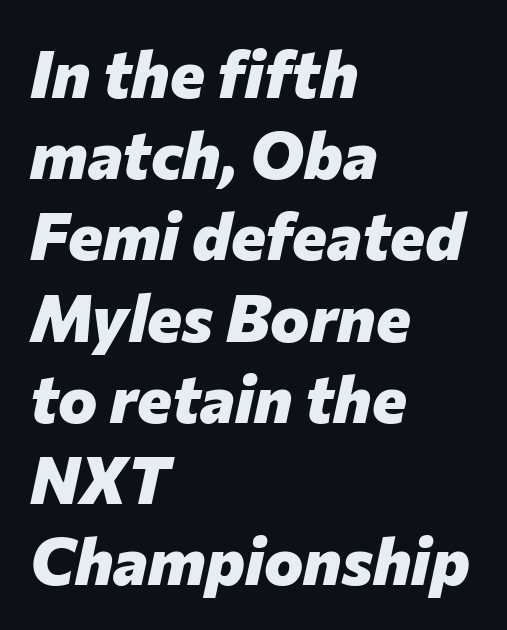
{"italic": "yes", "lean": "right", "slant_degrees": 12, "bold": "yes", "weight": "heavy", "width": "normal", "stroke_contrast": "low", "x_height": "medium", "monospaced": "no", "underline": "no", "align": "left", "line_spacing_ratio": 1.23, "letter_spacing": "normal", "letter_spacing_em": 0.0, "glyph_px": 66}
